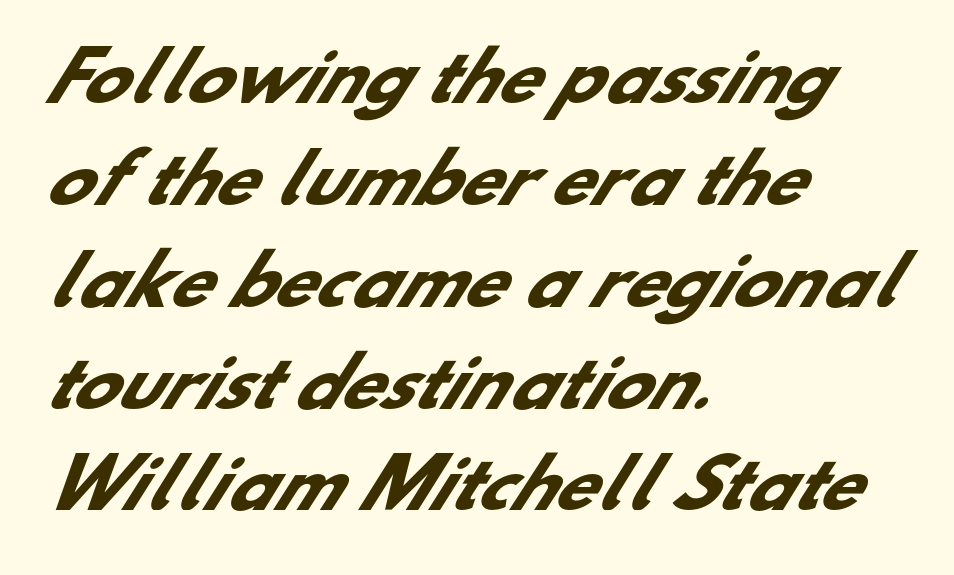
{"serif": "no", "bold": "yes", "weight": "heavy", "width": "normal", "stroke_contrast": "low", "x_height": "small", "monospaced": "no", "underline": "no", "align": "left", "line_spacing": "normal", "line_spacing_ratio": 1.52, "letter_spacing": "normal", "letter_spacing_em": 0.0, "glyph_px": 67}
